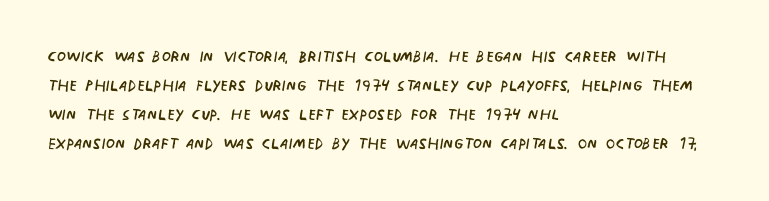
Q: Is the text bold? A: No.
Q: Is the text underlined? A: No.
Q: How is the paragraph aligned? A: Left-aligned.
Q: Is the spacing between letters normal or unusually wide? A: Normal.
Q: Is the spacing between lines tight, normal or loose? A: Normal.
